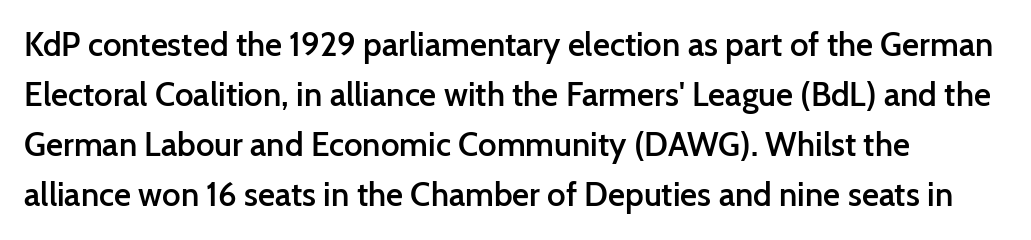
This sample has the flowing, uneven cadence of proportional lettering. A roman cut, with each character standing at attention. Are there feet on the stems? There aren't — it's a sans. Vertically, the passage feels balanced, rows spaced as you'd expect.
